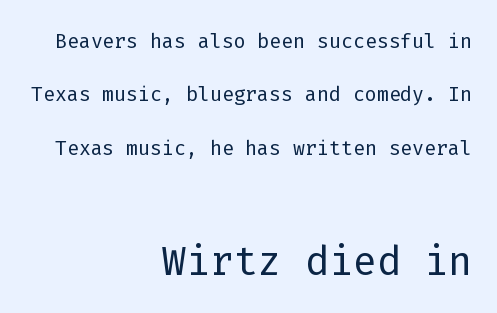
{"serif": "no", "italic": "no", "bold": "no", "weight": "light", "width": "normal", "stroke_contrast": "low", "x_height": "medium", "monospaced": "yes", "underline": "no", "align": "right", "line_spacing": "loose", "line_spacing_ratio": 1.91, "letter_spacing": "normal", "letter_spacing_em": 0.0, "larger_block": "second", "size_ratio": 2.0, "glyph_px": 56}
